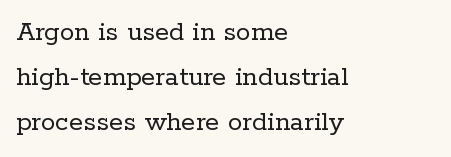
Q: Is the text bold? A: No.
Q: Is the text italic (slanted)? A: No, it is upright.
Q: Is the typeface a serif or a sans-serif typeface? A: Serif.
Q: Is the text underlined? A: No.
Q: How is the paragraph aligned? A: Left-aligned.
Q: Is the spacing between letters normal or unusually wide? A: Normal.
Q: Is the spacing between lines tight, normal or loose? A: Normal.
Q: Width (condensed, normal, or wide)? A: Normal.
Q: Stroke contrast? A: Low.
Q: x-height? A: Medium.
Q: Monospaced? A: No.
